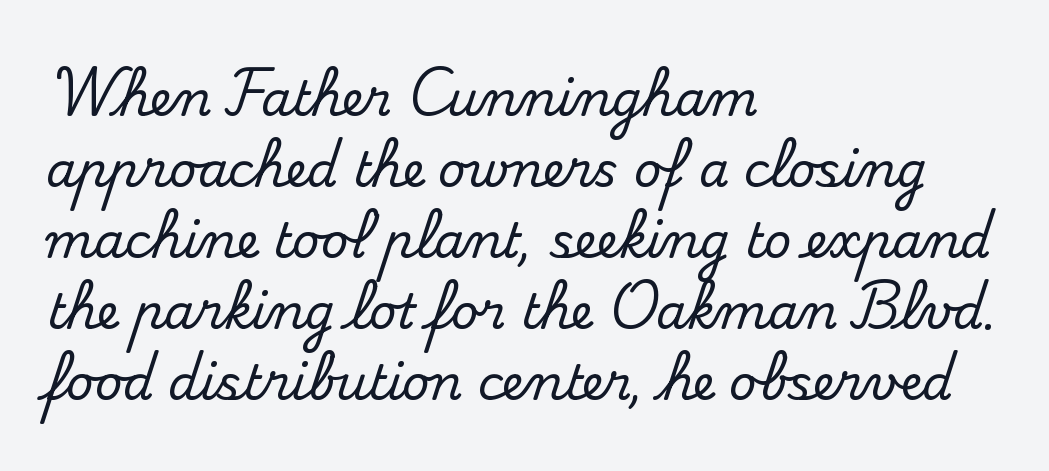
{"width": "normal", "stroke_contrast": "medium", "x_height": "small", "monospaced": "no", "underline": "no", "align": "left", "line_spacing": "normal", "line_spacing_ratio": 1.48, "letter_spacing": "normal", "letter_spacing_em": 0.0, "glyph_px": 48}
